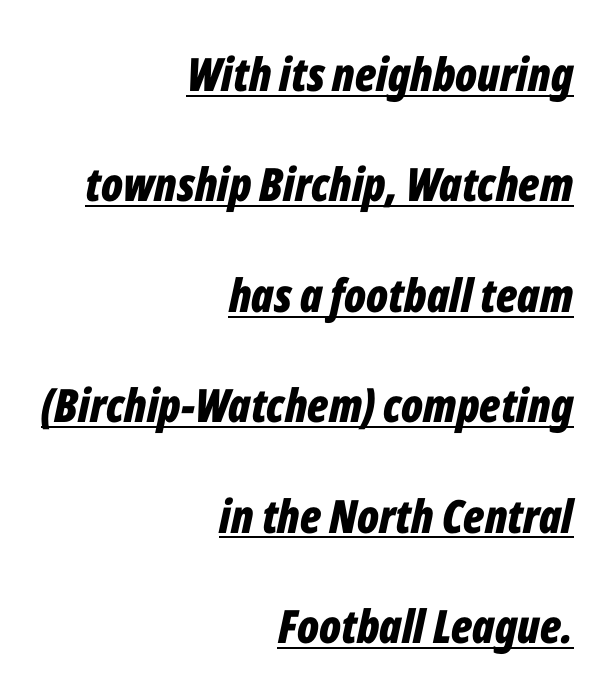
Does the lettering tilt? It does — this is italic. Decoration check: the copy is underlined. This sample is right-justified, so line beginnings fall wherever the words allow. Tracking value appears to be zero — textbook default spacing. The rendering uses natural spacing where letterforms have individual widths.
